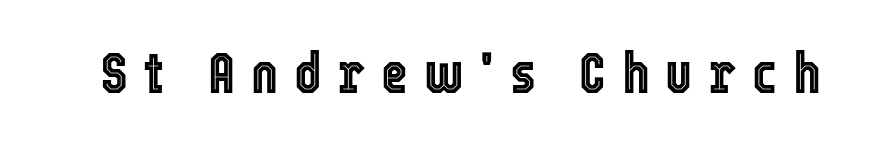
Q: Is the text italic (slanted)? A: No, it is upright.
Q: Is the text underlined? A: No.
Q: Is the spacing between letters normal or unusually wide? A: Unusually wide.
Q: Width (condensed, normal, or wide)? A: Condensed.
Q: x-height? A: Medium.
Q: Monospaced? A: No.
